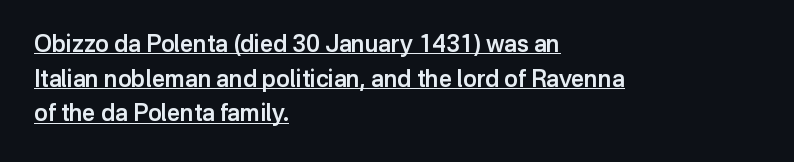
The image shows 23 px text type, upright; set left-aligned, normal line spacing (1.51x), normal letter spacing, underlined.
